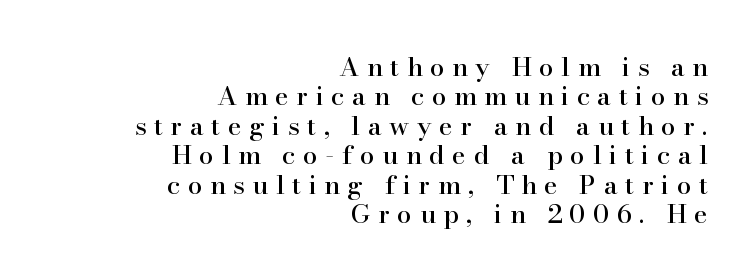
Q: Is the text italic (slanted)? A: No, it is upright.
Q: Is the text underlined? A: No.
Q: How is the paragraph aligned? A: Right-aligned.
Q: Is the spacing between letters normal or unusually wide? A: Unusually wide.
Q: Is the spacing between lines tight, normal or loose? A: Tight.
